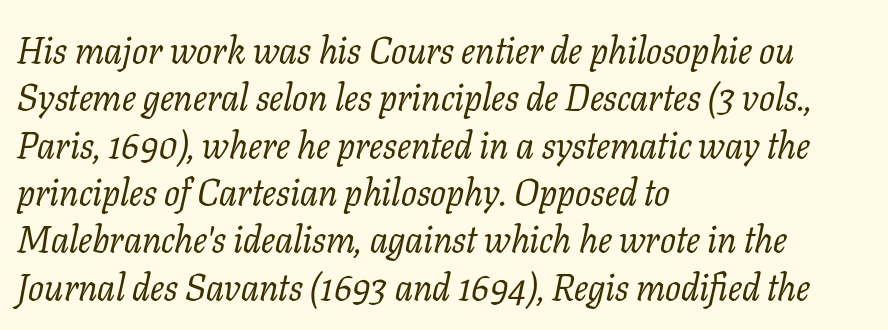
Successive baselines arrive at the customary interval. The paragraph shown leans on its left margin. A quiet, ordinary-to-light weight characterises the typeface. If you drew a line through each stem, it would be angled. Letterform terminals end in serifs throughout the passage.
